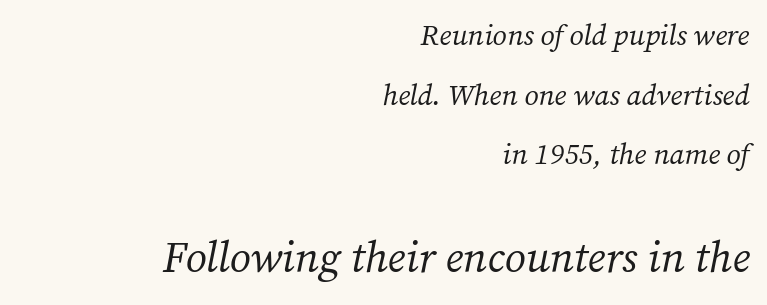
{"serif": "yes", "italic": "yes", "lean": "right", "slant_degrees": 12, "bold": "no", "weight": "regular", "width": "normal", "stroke_contrast": "medium", "x_height": "medium", "monospaced": "no", "underline": "no", "align": "right", "line_spacing": "loose", "line_spacing_ratio": 2.06, "letter_spacing": "normal", "letter_spacing_em": 0.0, "larger_block": "second", "size_ratio": 1.48, "glyph_px": 43}
